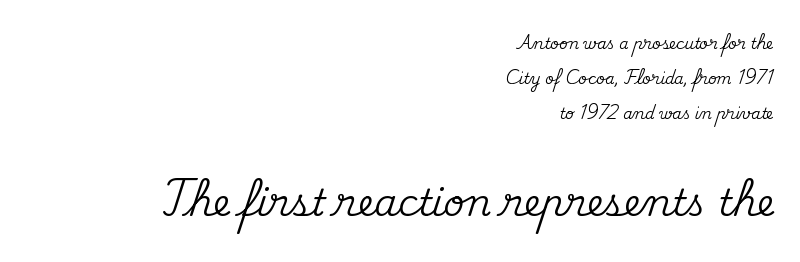
Standard letterfit; no display-style spreading of the glyphs. The typeface chosen for these lines features serifs. Airy leading. The letters in the lower block stand taller than those in the block above.
